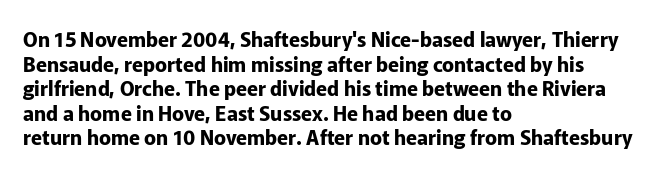
{"italic": "no", "bold": "yes", "underline": "no", "align": "left", "line_spacing_ratio": 1.23, "letter_spacing": "normal", "letter_spacing_em": 0.0, "glyph_px": 20}
